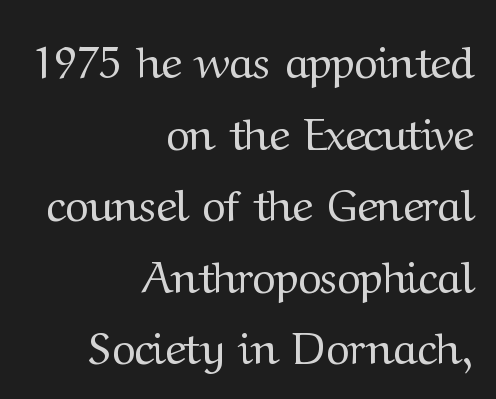
The rendering anchors every line to the right-hand side. If you measured baseline to baseline, you'd find a middling distance. Ascenders rise straight up at ninety degrees. Is this a fixed-width face? No — the glyphs have proportional, varying widths. There is no visible air inserted between adjacent glyphs. Unbolded letterforms with no extra heft.
